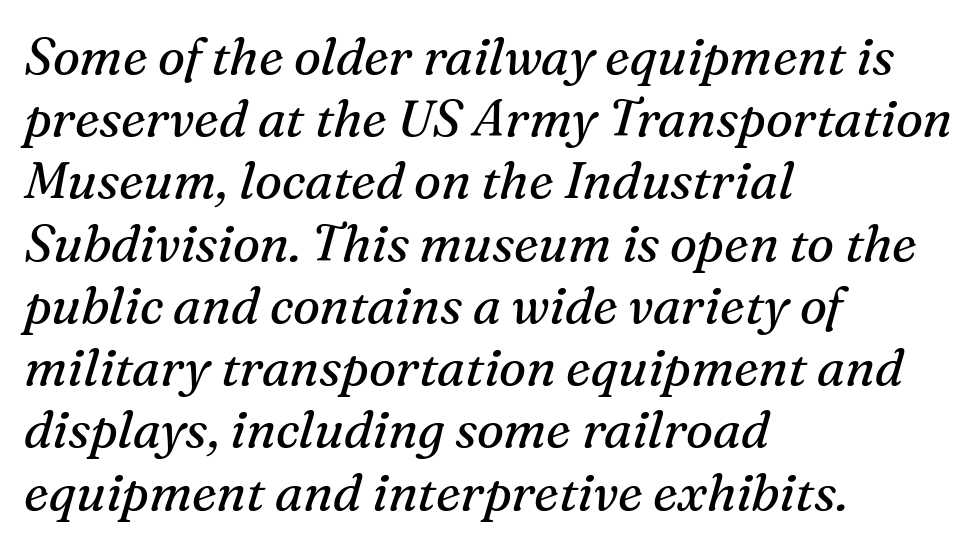
The ragged edge is on the right, which tells us the setting is flush left. The passage shown leans; its letterforms are oblique. Classification — serif. The rendering uses natural spacing where letterforms have individual widths. Only glyphs here, with clear space below each row. Nobody touched the tracking dial on this one.
